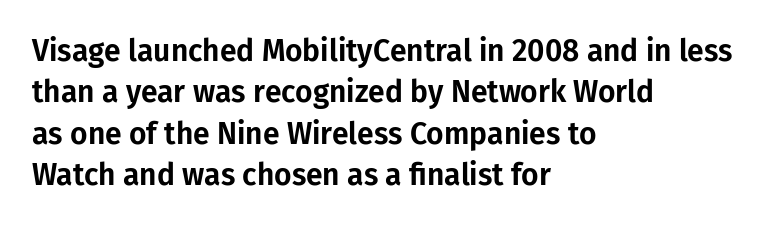
The image shows 30 px sans-serif type, upright; set left-aligned, normal line spacing (1.38x), normal letter spacing, not underlined; low stroke contrast and a medium x-height.
